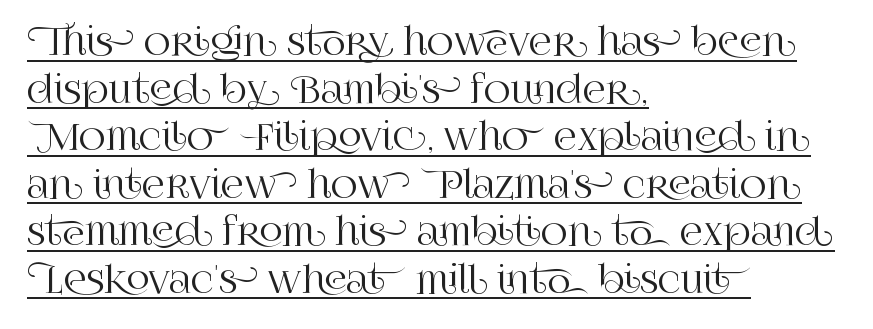
This is roman type, the default non-slanted kind. The setting favours the left margin, as ordinary paragraphs usually do. Horizontal bands of white between lines are of average thickness. Inter-character spacing is left at the font's built-in metrics. You could not count columns in this text — the font is proportionally spaced.
